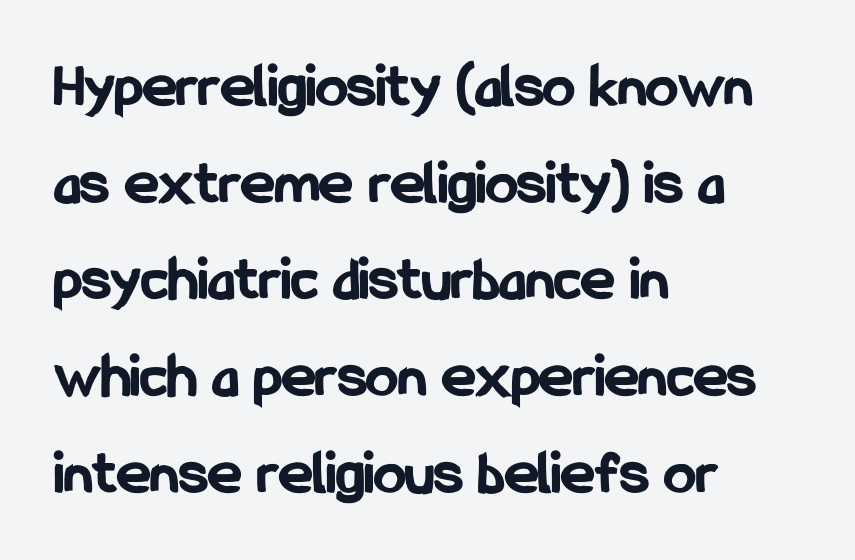
Q: Is the text bold? A: Yes.
Q: Is the text italic (slanted)? A: No, it is upright.
Q: Is the typeface a serif or a sans-serif typeface? A: Sans-serif.
Q: Is the text underlined? A: No.
Q: How is the paragraph aligned? A: Left-aligned.
Q: Is the spacing between letters normal or unusually wide? A: Normal.
Q: Is the spacing between lines tight, normal or loose? A: Normal.
Q: Width (condensed, normal, or wide)? A: Condensed.
Q: Stroke contrast? A: Low.
Q: x-height? A: Medium.
Q: Monospaced? A: No.
